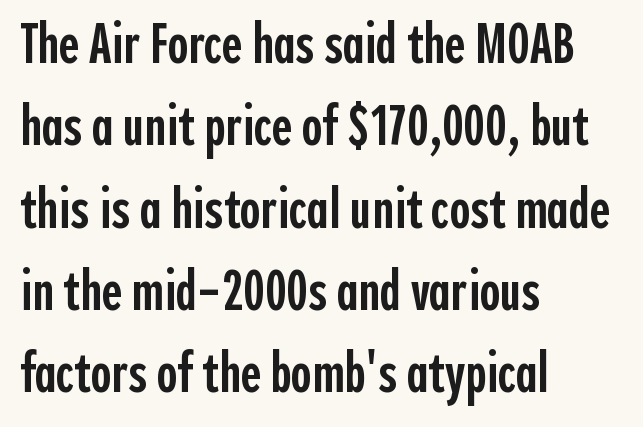
Just letters on the line, the space beneath them empty. The passage shown has conventional tracking throughout. Is the block centered? No — it sits flush against the left margin. You could not count columns in this text — the font is proportionally spaced. Students, this is semibold: more ink than regular, less than bold. The rows are spaced the way most documents space them.
